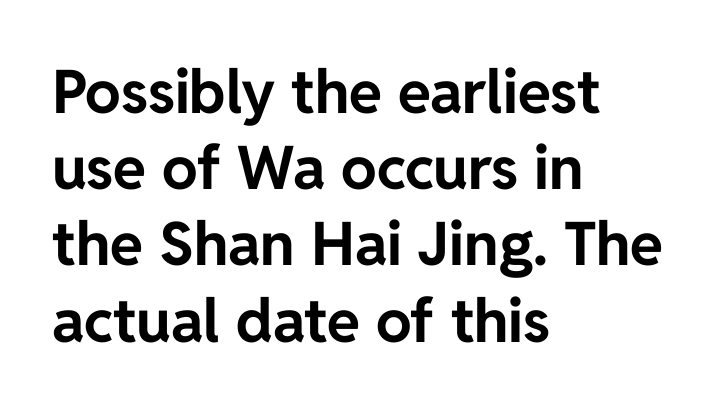
{"serif": "no", "italic": "no", "bold": "yes", "weight": "bold", "width": "normal", "stroke_contrast": "low", "x_height": "medium", "monospaced": "no", "underline": "no", "align": "left", "line_spacing": "normal", "line_spacing_ratio": 1.27, "letter_spacing": "normal", "letter_spacing_em": 0.0, "glyph_px": 60}
